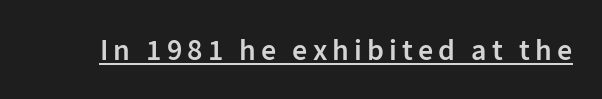
Each letter keeps its own natural width here, so spacing adapts to shape. Typographic density is moderately raised because the face is semibold. Italic? Not at all — the glyphs are vertical. Every word sits above its own underline.
